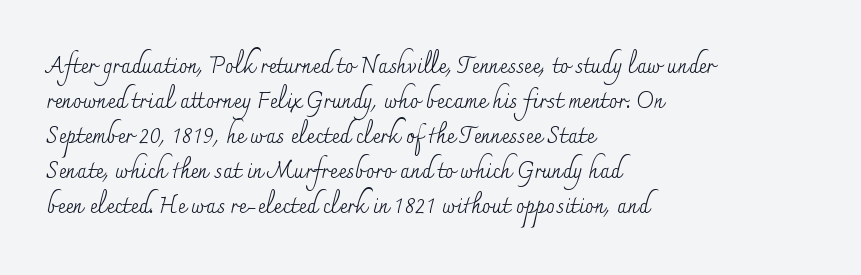
Q: Is the text bold? A: No.
Q: Is the text italic (slanted)? A: Yes.
Q: Is the text underlined? A: No.
Q: How is the paragraph aligned? A: Left-aligned.
Q: Is the spacing between letters normal or unusually wide? A: Normal.
Q: Is the spacing between lines tight, normal or loose? A: Normal.
